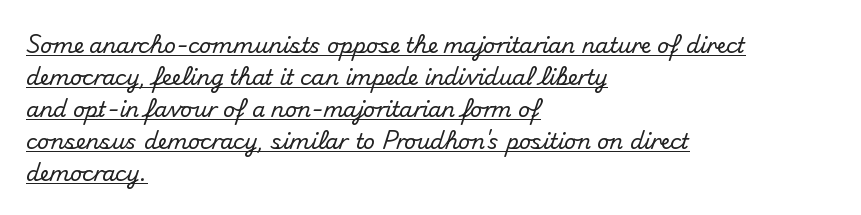
The image shows 21 px text type; set left-aligned, normal line spacing (1.52x), normal letter spacing, underlined.
